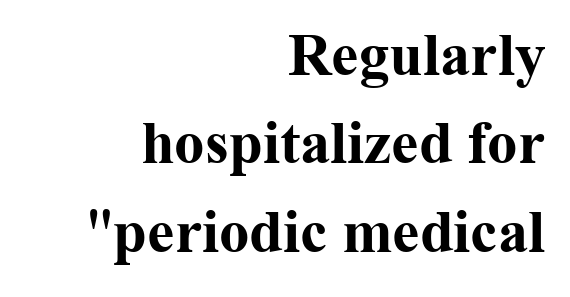
Regarding serifs, this sample has them. If you measured baseline to baseline, you'd find a middling distance. In terms of letterspacing, this is plain default setting. These lines carry a lot of weight — the face is fully bold. The lines in this sample share a right terminus and differ only in where they begin. Ordinary non-slanted type is in use.
